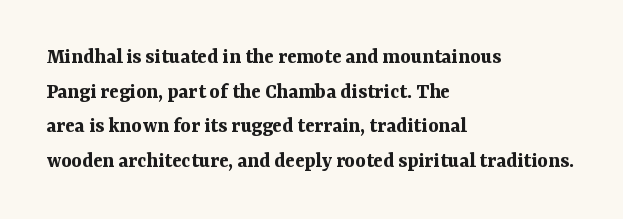
The image shows 22 px bold type, upright; set left-aligned, normal line spacing (1.57x), normal letter spacing, not underlined.
